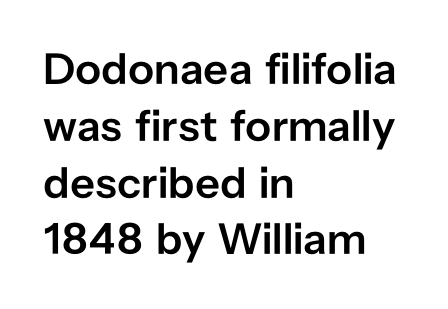
{"serif": "no", "italic": "no", "bold": "semi", "weight": "semibold", "width": "normal", "stroke_contrast": "low", "x_height": "medium", "monospaced": "no", "underline": "no", "align": "left", "line_spacing": "normal", "line_spacing_ratio": 1.29, "letter_spacing": "normal", "letter_spacing_em": 0.0, "glyph_px": 44}
